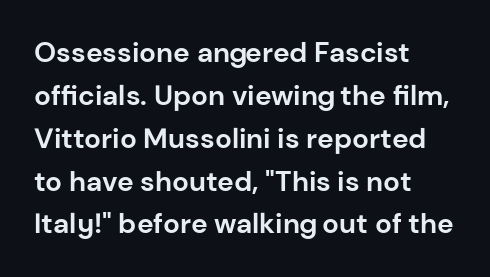
Q: Is the text bold? A: Yes.
Q: Is the text italic (slanted)? A: No, it is upright.
Q: Is the typeface a serif or a sans-serif typeface? A: Sans-serif.
Q: Is the text underlined? A: No.
Q: How is the paragraph aligned? A: Left-aligned.
Q: Is the spacing between letters normal or unusually wide? A: Normal.
Q: Is the spacing between lines tight, normal or loose? A: Normal.
Q: Width (condensed, normal, or wide)? A: Normal.
Q: Stroke contrast? A: Low.
Q: x-height? A: Medium.
Q: Monospaced? A: No.
